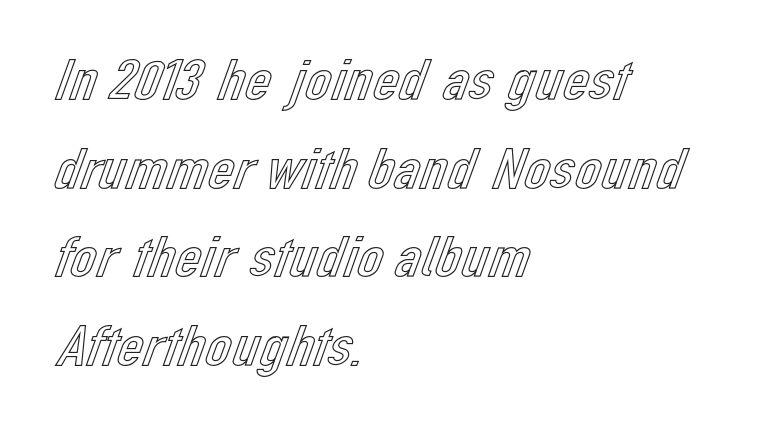
Which margin do the lines hug? The left one — the right edge is uneven. Students, observe: this is what conventionally led text looks like. Underlining? Definitely not there.
